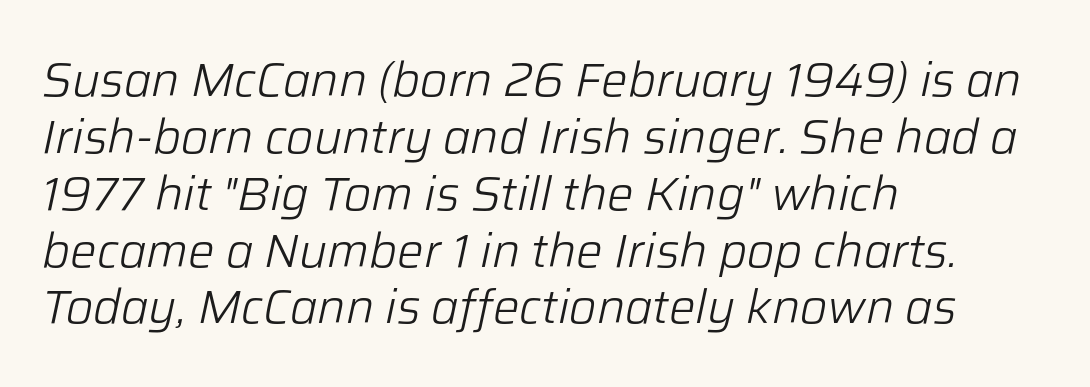
Q: Is the text bold? A: No.
Q: Is the text italic (slanted)? A: Yes, it leans right by about 12 degrees.
Q: Is the text underlined? A: No.
Q: How is the paragraph aligned? A: Left-aligned.
Q: Is the spacing between letters normal or unusually wide? A: Normal.
Q: Width (condensed, normal, or wide)? A: Normal.
Q: Stroke contrast? A: Low.
Q: x-height? A: Medium.
Q: Monospaced? A: No.
